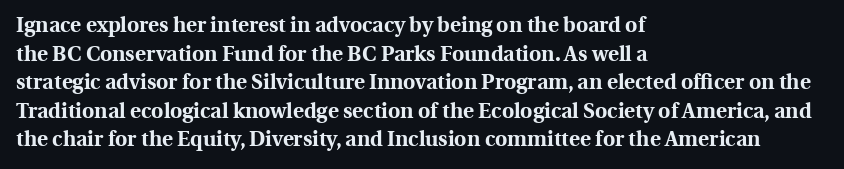
Notice how descenders clear the ascenders below comfortably — that's standard leading. Clear beneath every line of the passage. These lines are set flush left with a ragged right edge. The type sits square on the baseline with zero lean. Each word holds together tightly as a unit, with standard inter-letter gaps.
